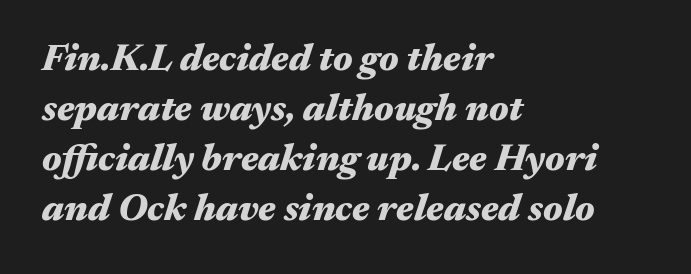
The image shows 38 px heavy, wide type, italic (leaning right); set left-aligned, normal line spacing (1.32x), normal letter spacing, not underlined; medium stroke contrast and a medium x-height.
